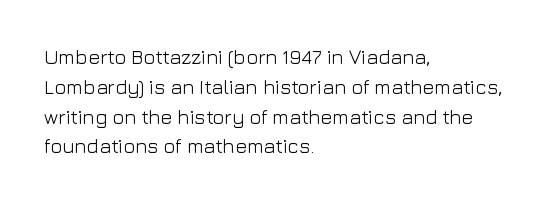
Rule under the text: the space is simply empty. Upright lettering throughout. This rendering leaves character spacing at its baseline value. If you drew a ruler down the left edge, every line would touch it. Is there much room between lines? A standard amount, neither cramped nor airy. This reads as an unemphasized weight, regular at the heaviest.
